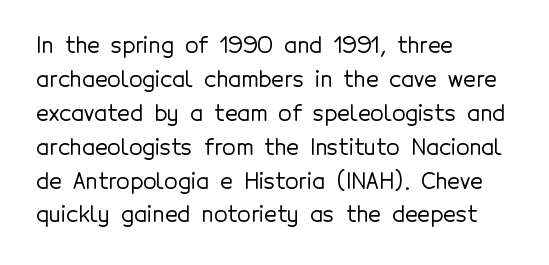
{"italic": "no", "underline": "no", "align": "left", "line_spacing": "normal", "line_spacing_ratio": 1.54, "letter_spacing": "normal", "letter_spacing_em": 0.0, "glyph_px": 22}
